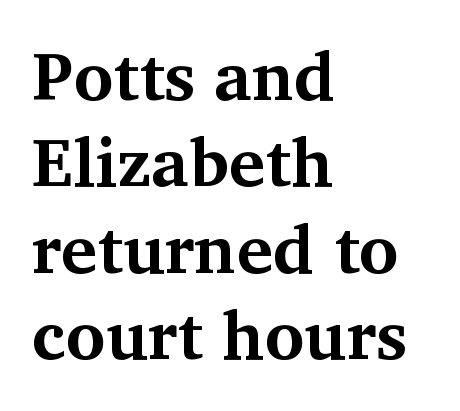
{"serif": "yes", "italic": "no", "bold": "yes", "weight": "bold", "width": "normal", "stroke_contrast": "medium", "x_height": "medium", "monospaced": "no", "underline": "no", "align": "left", "line_spacing": "normal", "line_spacing_ratio": 1.27, "letter_spacing": "normal", "letter_spacing_em": 0.0, "glyph_px": 68}
